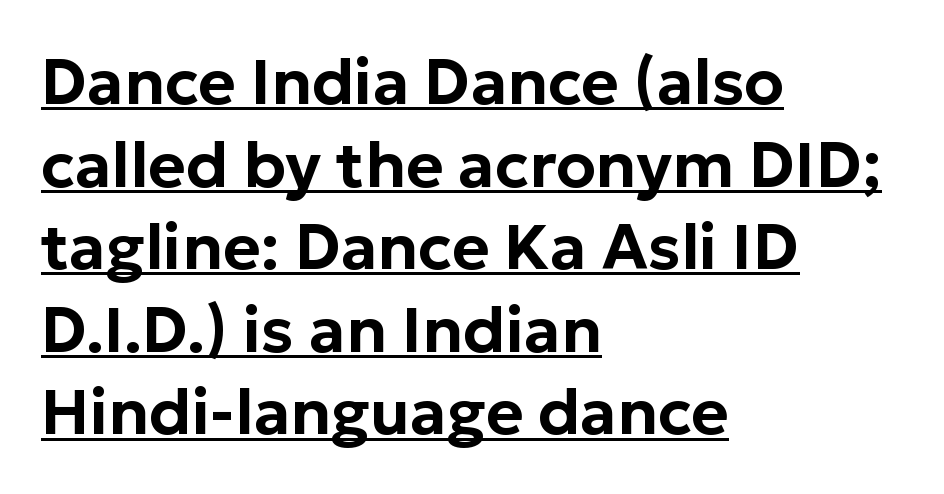
You can see a thin bar hugging the bottom of the glyphs. Does the type have serifs? No, each stem ends abruptly. Standard letterfit; no display-style spreading of the glyphs. The paragraph shown leans on its left margin. What's the leading like? Ordinary, nothing unusual.
